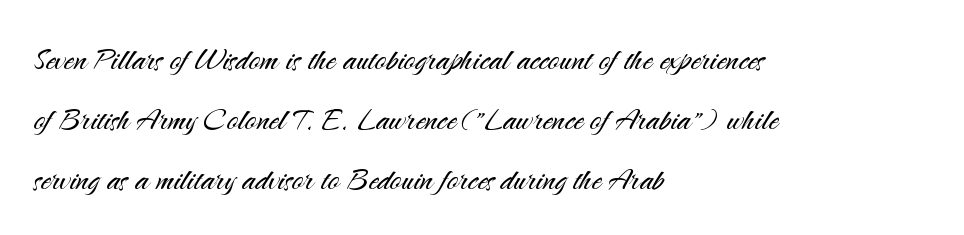
These lines are rendered in a variable-pitch font. The paragraph shown leans on its left margin. You could call the tracking neutral — neither tight nor loose. Weight: regular or lighter. A typesetter would label this face a sans.
